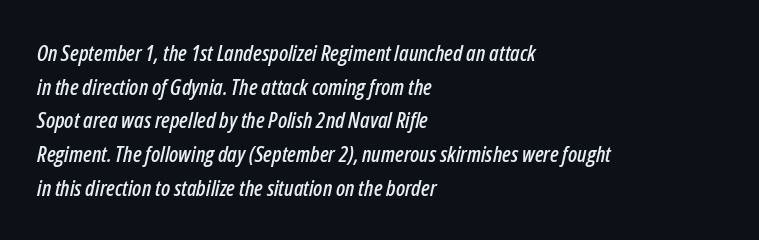
{"italic": "yes", "lean": "right", "slant_degrees": 12, "underline": "no", "align": "left", "line_spacing": "normal", "line_spacing_ratio": 1.53, "letter_spacing": "normal", "letter_spacing_em": 0.0, "glyph_px": 22}
